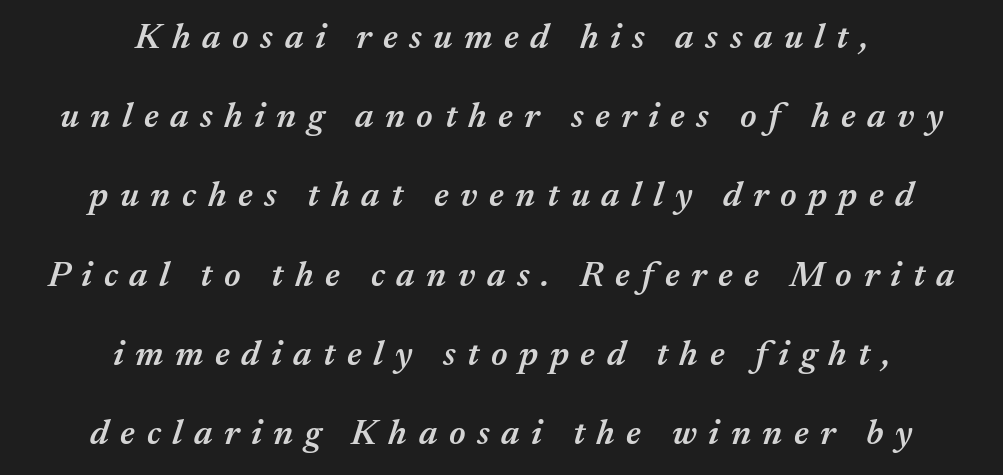
{"italic": "yes", "lean": "right", "slant_degrees": 17, "bold": "semi", "weight": "semibold", "width": "normal", "stroke_contrast": "medium", "x_height": "medium", "monospaced": "no", "underline": "no", "align": "center", "line_spacing": "loose", "line_spacing_ratio": 2.2, "letter_spacing": "wide", "letter_spacing_em": 0.32, "glyph_px": 36}
